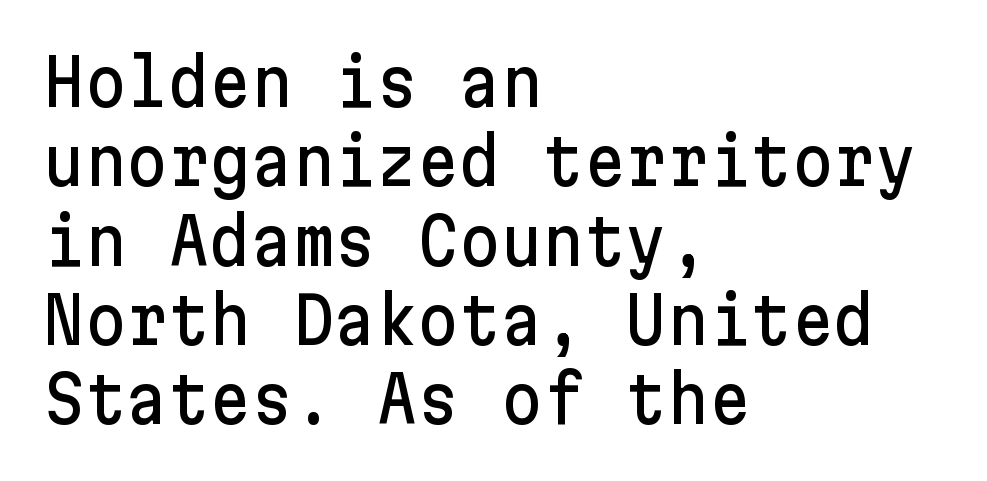
Between one letter and the next there's only the usual sliver of space. Serif or sans? Sans — the stroke terminals are bare. Line starts are locked; line ends wander. The strip under each line holds only bare page. Ordinary non-slanted type is in use.
